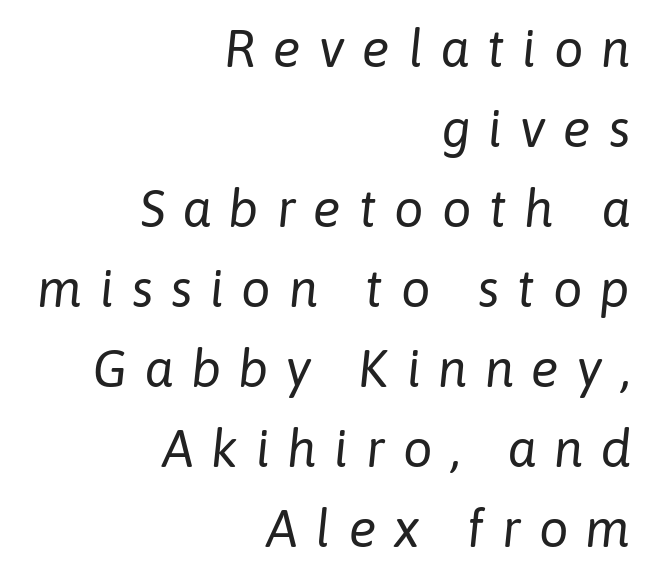
The image shows 52 px regular-weight type, italic (leaning right); set right-aligned, normal line spacing (1.54x), unusually wide letter spacing (+0.34 em), not underlined; low stroke contrast and a medium x-height.
